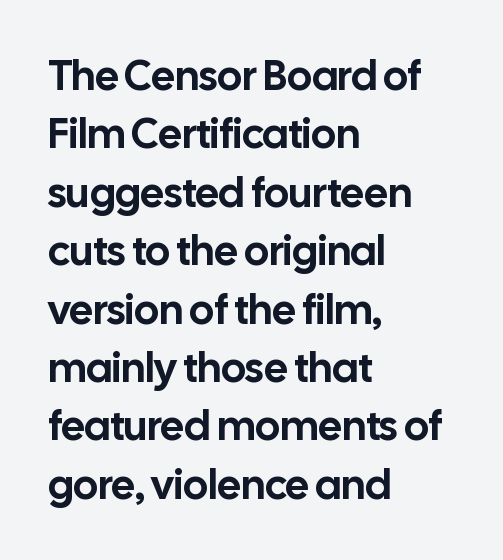
The font's upright variant was chosen for this text. The letterforms sit shoulder to shoulder at normal distance. A clean baseline with only descenders dipping below it. Is this a fixed-width face? No — the glyphs have proportional, varying widths.
